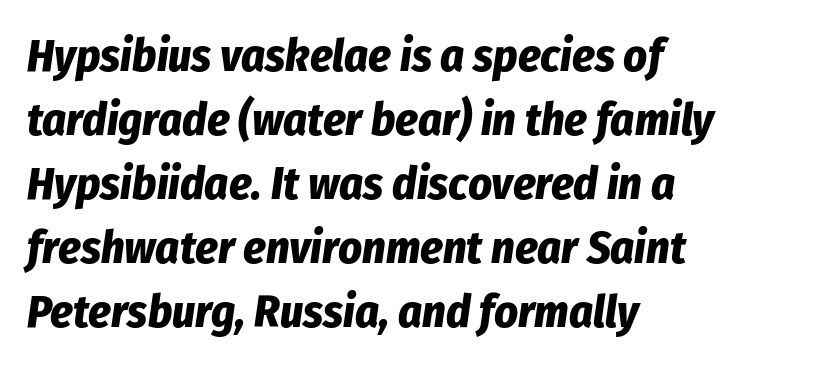
The image shows 46 px bold, condensed type, italic (leaning right); set left-aligned, normal line spacing (1.39x), normal letter spacing, not underlined; low stroke contrast and a medium x-height.
